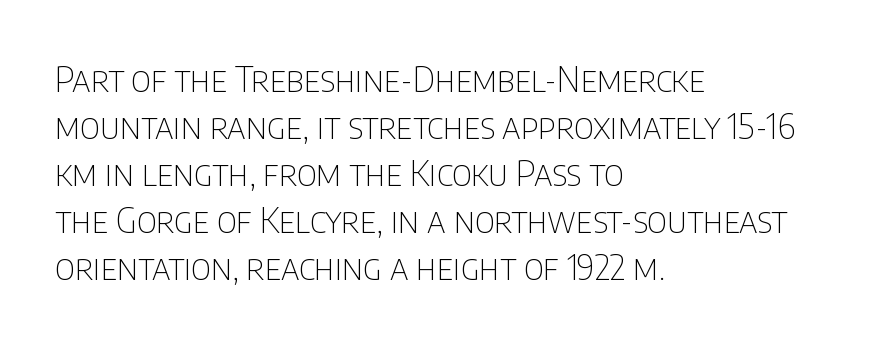
The image shows 35 px thin, condensed sans-serif type, upright; set left-aligned, normal line spacing (1.34x), normal letter spacing, not underlined; low stroke contrast and a large x-height.
